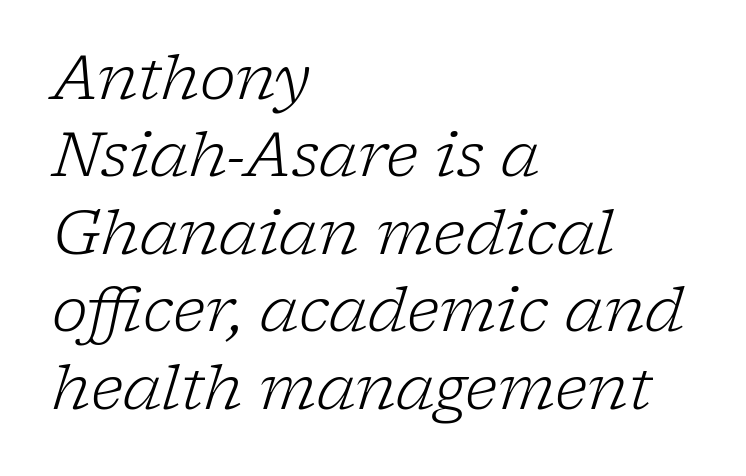
The image shows 61 px light serif type, italic (leaning right); set left-aligned, normal line spacing (1.27x), normal letter spacing, not underlined; low stroke contrast and a medium x-height.
